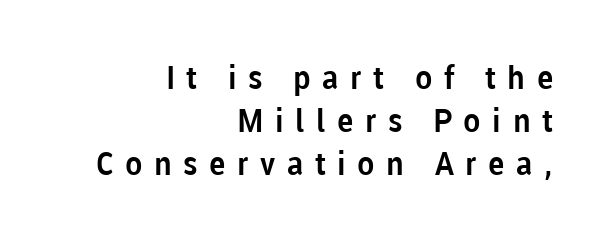
{"serif": "no", "italic": "no", "width": "normal", "stroke_contrast": "low", "x_height": "medium", "monospaced": "no", "underline": "no", "align": "right", "line_spacing": "normal", "line_spacing_ratio": 1.35, "letter_spacing": "wide", "letter_spacing_em": 0.36, "glyph_px": 32}
